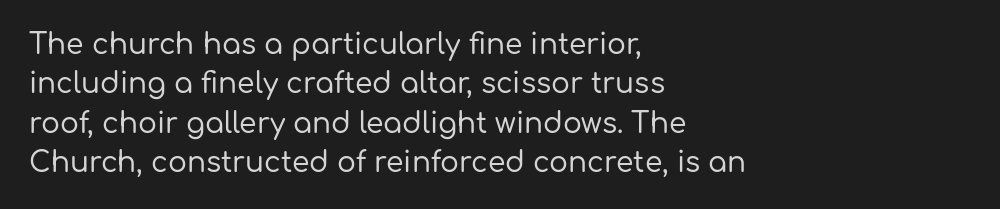
The line texture is even and compact thanks to regular tracking. Note the varied advance widths — an 'i' is clearly narrower than an 'm'. The foot of each line stays bare and open. Serifs: no, the terminals of the letterforms are clean. Compared with typical paragraphs, the rows here are spaced about the same.
